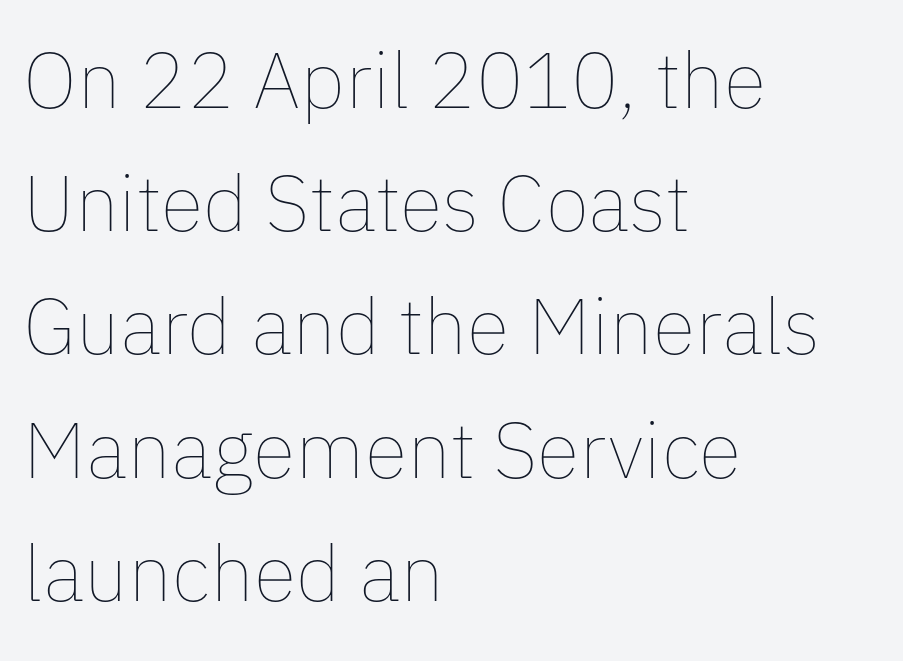
In terms of letterspacing, this is plain default setting. The foot of each line stays bare and open. Ordinary non-slanted type is in use. Think standard paragraph weight, or any step lighter than that.
